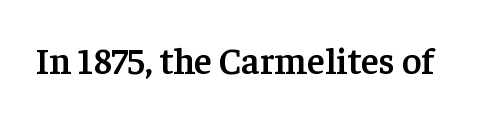
Q: Is the text bold? A: Semi-bold.
Q: Is the text italic (slanted)? A: No, it is upright.
Q: Is the typeface a serif or a sans-serif typeface? A: Serif.
Q: Is the text underlined? A: No.
Q: Is the spacing between letters normal or unusually wide? A: Normal.
Q: Width (condensed, normal, or wide)? A: Normal.
Q: Stroke contrast? A: Low.
Q: x-height? A: Medium.
Q: Monospaced? A: No.
